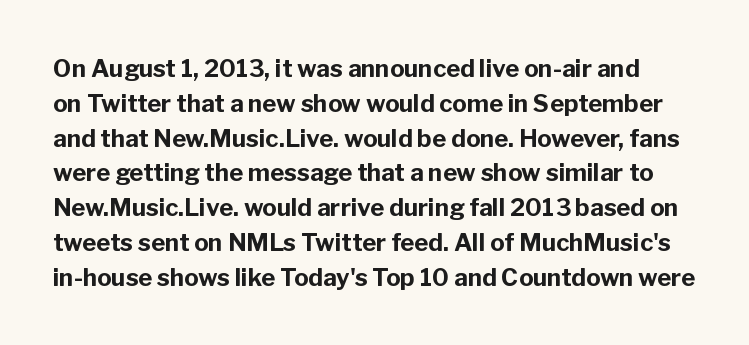
The image shows 24 px bold type, upright; set normal line spacing (1.45x), normal letter spacing, not underlined.
